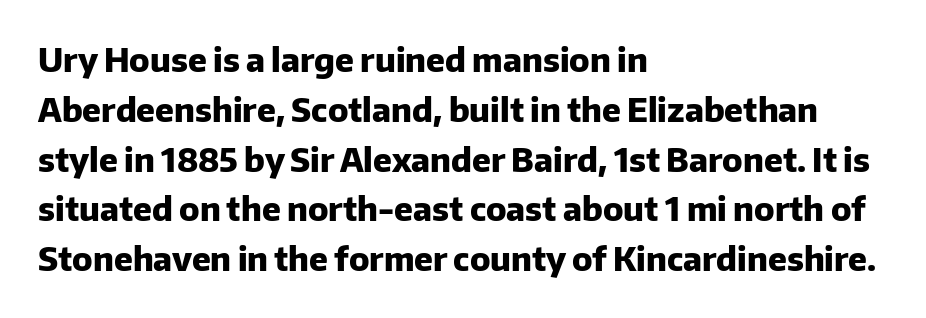
Q: Is the text bold? A: Yes.
Q: Is the text italic (slanted)? A: No, it is upright.
Q: Is the typeface a serif or a sans-serif typeface? A: Sans-serif.
Q: Is the text underlined? A: No.
Q: How is the paragraph aligned? A: Left-aligned.
Q: Is the spacing between letters normal or unusually wide? A: Normal.
Q: Is the spacing between lines tight, normal or loose? A: Normal.
Q: Width (condensed, normal, or wide)? A: Normal.
Q: Stroke contrast? A: Low.
Q: x-height? A: Medium.
Q: Monospaced? A: No.
